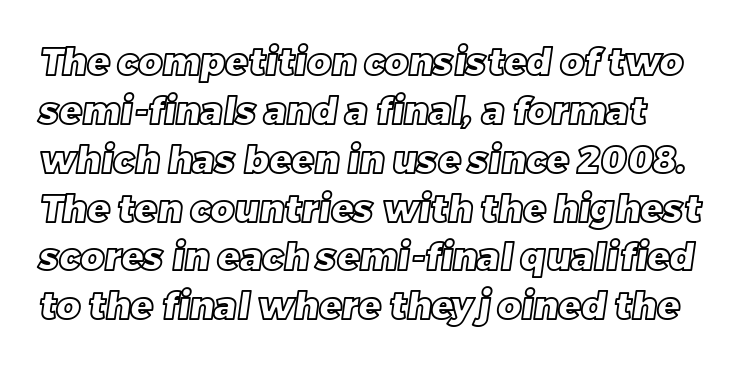
{"width": "normal", "x_height": "large", "monospaced": "no", "underline": "no", "align": "left", "line_spacing": "normal", "line_spacing_ratio": 1.32, "letter_spacing": "normal", "letter_spacing_em": 0.0, "glyph_px": 37}
